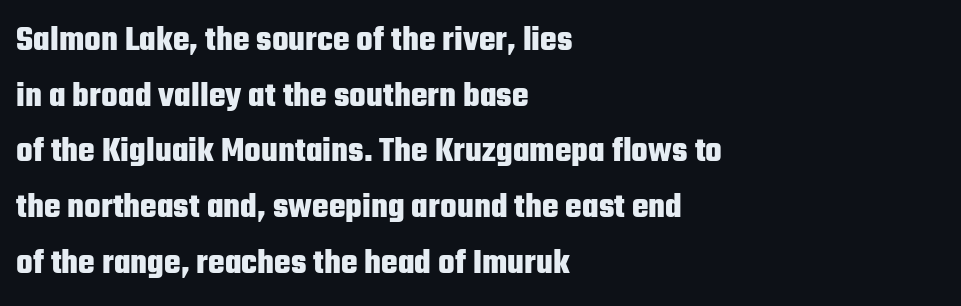
It's the straight-up-and-down kind of type. These lines sit exactly where default settings would place them. The letters advance in unequal steps, a hallmark of proportional type. Descenders hang freely into open space. Here the glyphs are tracked normally, forming tight word shapes.
